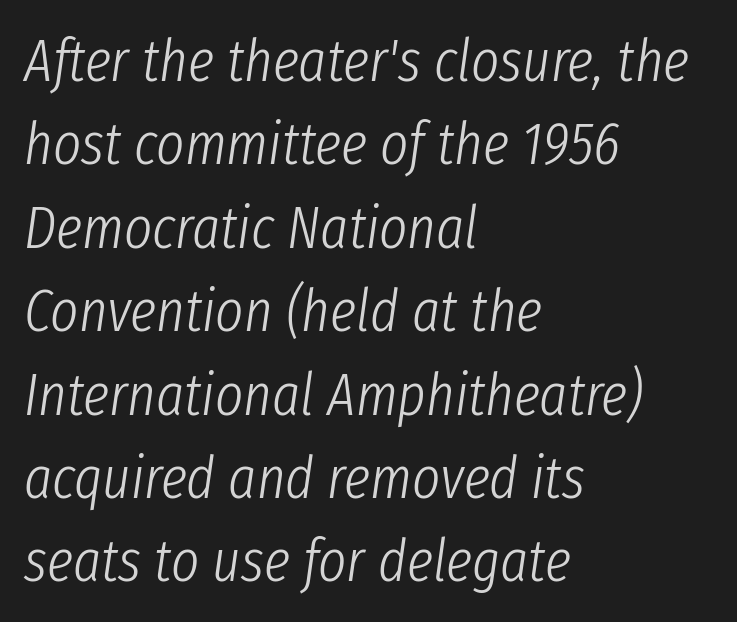
The image shows 60 px light, condensed type, italic (leaning right); set left-aligned, normal line spacing (1.39x), normal letter spacing, not underlined; low stroke contrast and a medium x-height.
